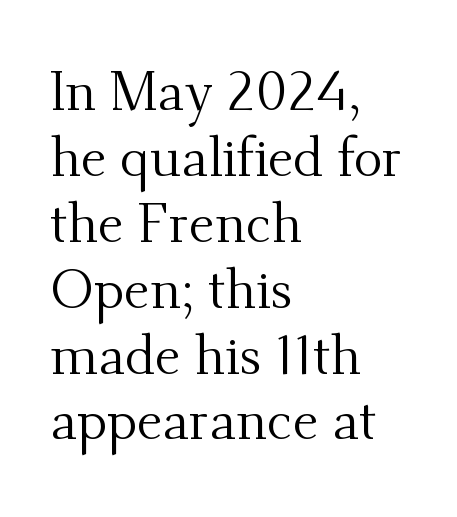
{"serif": "yes", "italic": "no", "bold": "no", "weight": "regular", "width": "normal", "stroke_contrast": "medium", "x_height": "small", "monospaced": "no", "underline": "no", "align": "left", "line_spacing_ratio": 1.22, "letter_spacing": "normal", "letter_spacing_em": 0.0, "glyph_px": 54}
